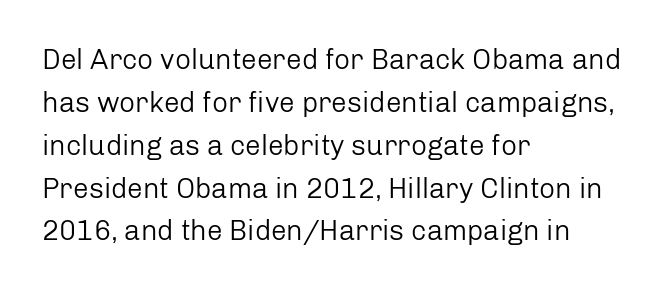
The image shows 28 px regular-weight sans-serif type, upright; set left-aligned, normal line spacing (1.53x), normal letter spacing, not underlined; low stroke contrast and a medium x-height.
